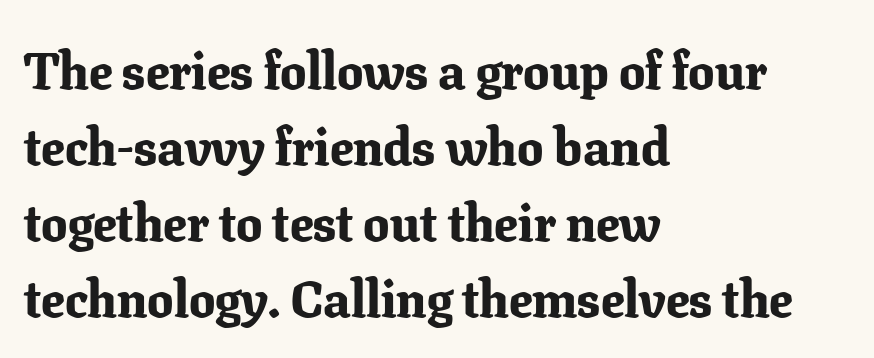
The image shows 52 px bold serif type, upright; set left-aligned, normal line spacing (1.46x), normal letter spacing, not underlined; low stroke contrast and a medium x-height.
